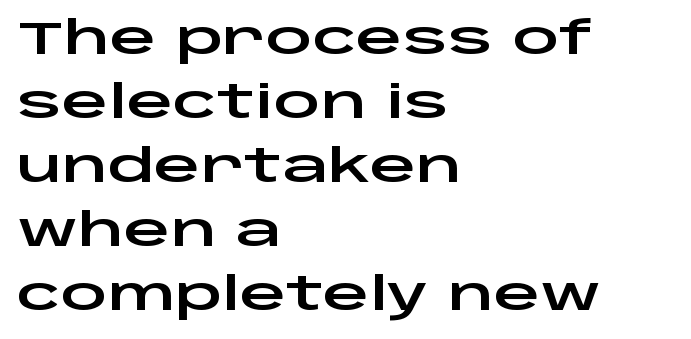
{"serif": "no", "italic": "no", "width": "wide", "stroke_contrast": "low", "x_height": "large", "monospaced": "no", "underline": "no", "align": "left", "line_spacing": "normal", "line_spacing_ratio": 1.39, "letter_spacing": "normal", "letter_spacing_em": 0.0, "glyph_px": 46}
